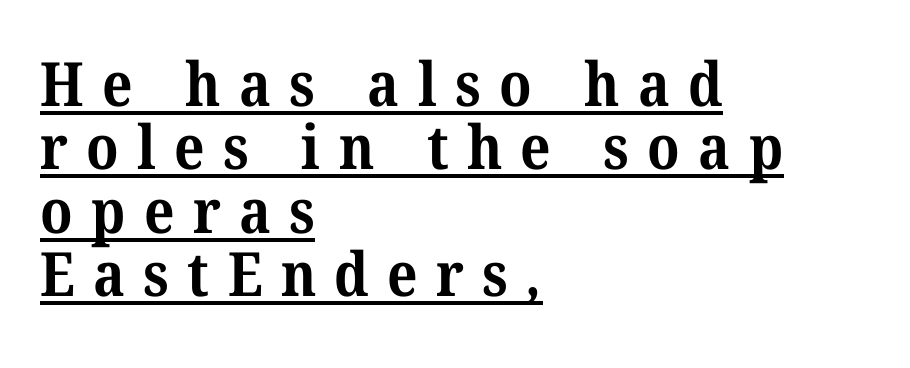
The image shows 61 px bold serif type; set left-aligned, tight line spacing (1.04x), unusually wide letter spacing (+0.3 em), underlined; medium stroke contrast and a medium x-height.
